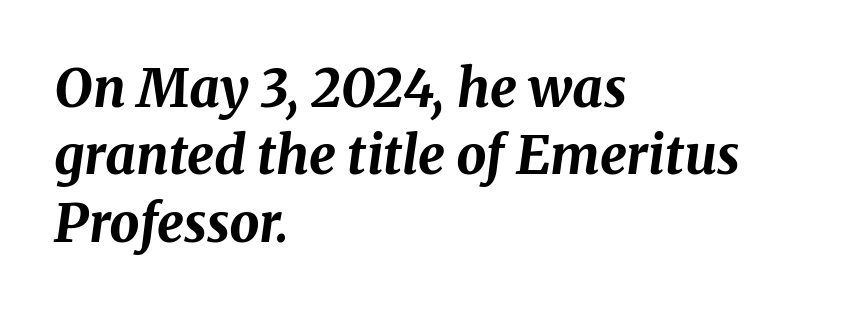
Q: Is the text bold? A: Yes.
Q: Is the text italic (slanted)? A: Yes, it leans right by about 8 degrees.
Q: Is the text underlined? A: No.
Q: How is the paragraph aligned? A: Left-aligned.
Q: Is the spacing between letters normal or unusually wide? A: Normal.
Q: Is the spacing between lines tight, normal or loose? A: Normal.
Q: Width (condensed, normal, or wide)? A: Normal.
Q: Stroke contrast? A: Medium.
Q: x-height? A: Medium.
Q: Monospaced? A: No.
